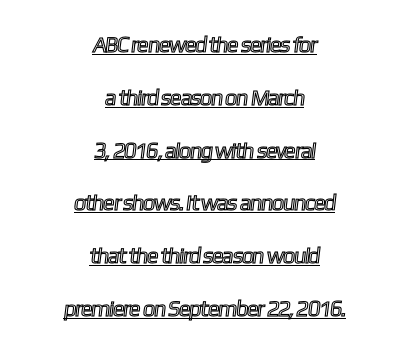
This sample uses plain, unmodified letter spacing. One glance says open: line gaps are wider than usual. Teacher's note: observe the equal gaps on both sides — that is centered alignment. The passage shown is underscored from start to finish.
